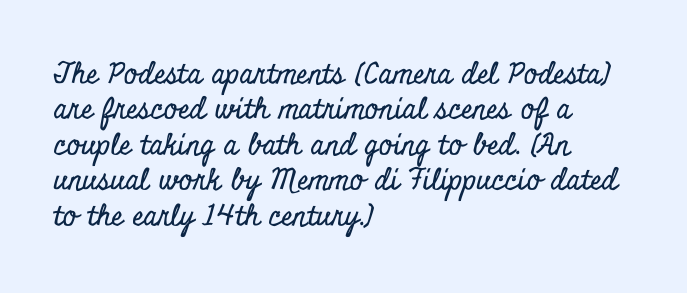
{"serif": "yes", "width": "condensed", "stroke_contrast": "low", "x_height": "small", "monospaced": "no", "underline": "no", "align": "left", "line_spacing_ratio": 1.22, "letter_spacing": "normal", "letter_spacing_em": 0.0, "glyph_px": 29}
